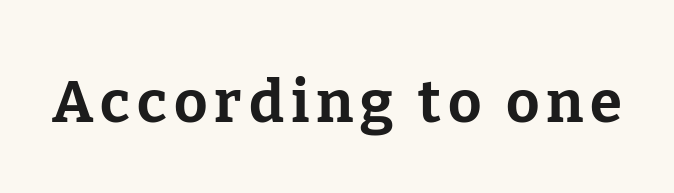
Q: Is the text bold? A: Yes.
Q: Is the text italic (slanted)? A: No, it is upright.
Q: Is the typeface a serif or a sans-serif typeface? A: Serif.
Q: Is the text underlined? A: No.
Q: Width (condensed, normal, or wide)? A: Normal.
Q: Stroke contrast? A: Low.
Q: x-height? A: Medium.
Q: Monospaced? A: No.
